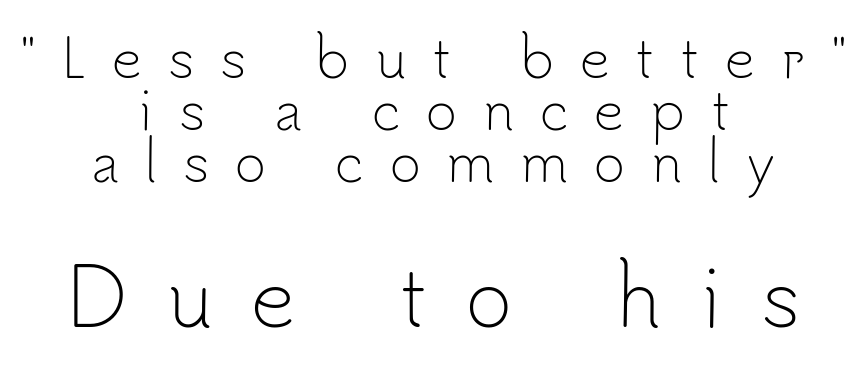
The image shows 79 px light sans-serif type, upright; set centered, tight line spacing (0.98x), unusually wide letter spacing (+0.49 em), not underlined; the second (bottom) block is 1.49x larger; low stroke contrast and a small x-height.
